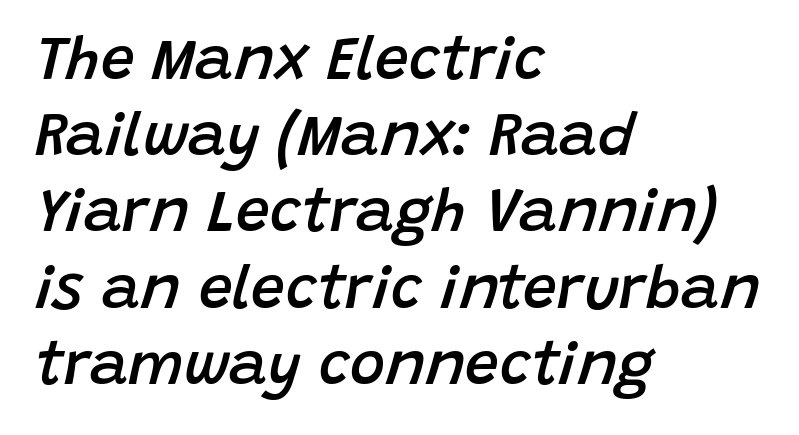
Inter-character spacing is left at the font's built-in metrics. Normally led — the rows are evenly, conventionally spaced. Notice the strokes are somewhat thickened but not fully heavy: this is a semibold. Italic? Definitely — the glyphs are oblique.
